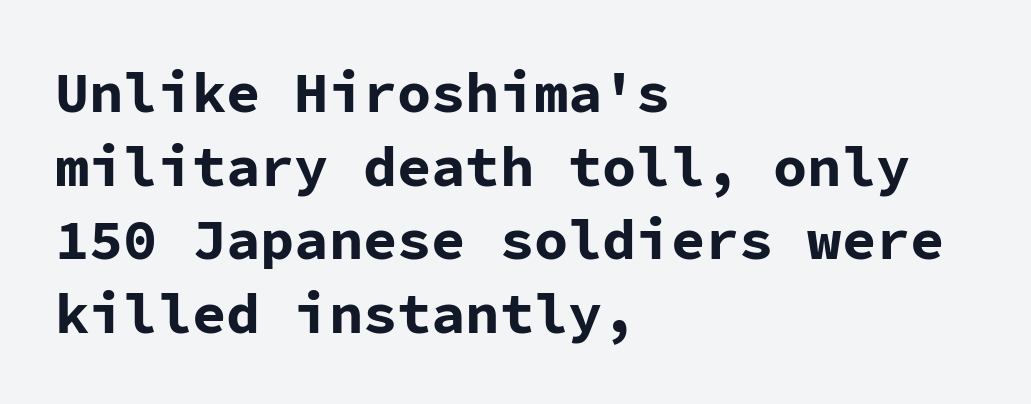
Horizontal alignment here is leftward, the default for most running prose. No extra tracking has been applied to these lines. Think of a typewriter: that constant character pitch is what you see here. The lettering stays uniformly vertical, giving the passage a roman look. Nope, no serifs anywhere on these letters.
